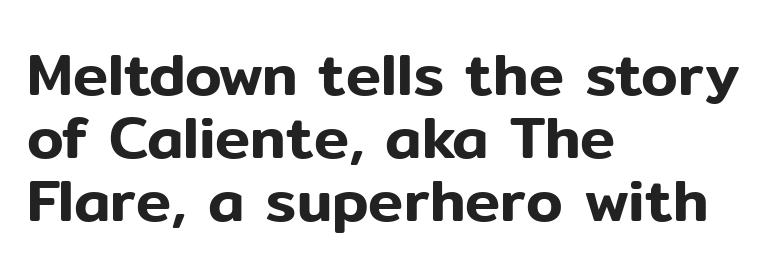
{"serif": "no", "italic": "no", "width": "normal", "stroke_contrast": "low", "x_height": "medium", "monospaced": "no", "underline": "no", "align": "left", "line_spacing": "tight", "line_spacing_ratio": 1.07, "letter_spacing": "normal", "letter_spacing_em": 0.0, "glyph_px": 59}
